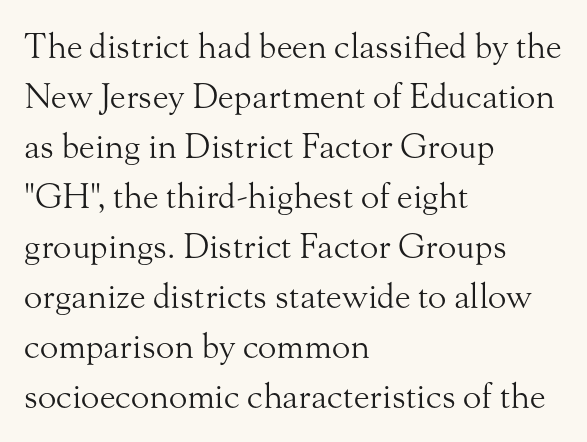
The image shows 34 px light serif type, upright; set left-aligned, normal line spacing (1.47x), normal letter spacing, not underlined; medium stroke contrast and a small x-height.
